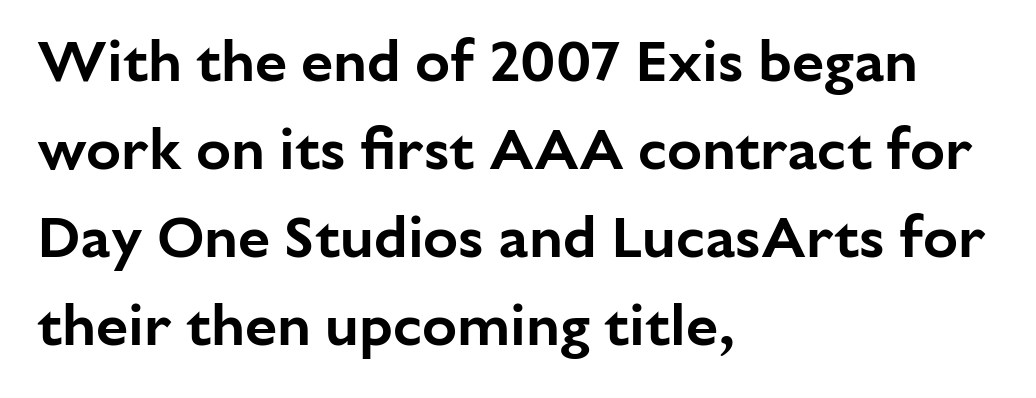
Q: Is the text italic (slanted)? A: No, it is upright.
Q: Is the typeface a serif or a sans-serif typeface? A: Sans-serif.
Q: Is the text underlined? A: No.
Q: How is the paragraph aligned? A: Left-aligned.
Q: Is the spacing between letters normal or unusually wide? A: Normal.
Q: Is the spacing between lines tight, normal or loose? A: Normal.
Q: Width (condensed, normal, or wide)? A: Normal.
Q: Stroke contrast? A: Low.
Q: x-height? A: Medium.
Q: Monospaced? A: No.
